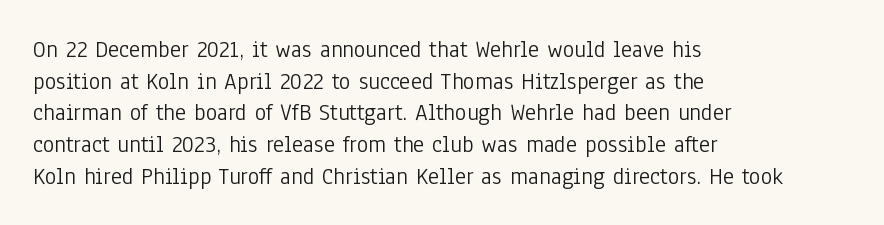
Leftover space on each line is placed entirely after the last word. The typesetting does not lean heavy: it is not bold. Honestly, the letter spacing is just normal — you wouldn't notice it. Underline: absent. If you drew a line through each stem, it would be perfectly vertical.
